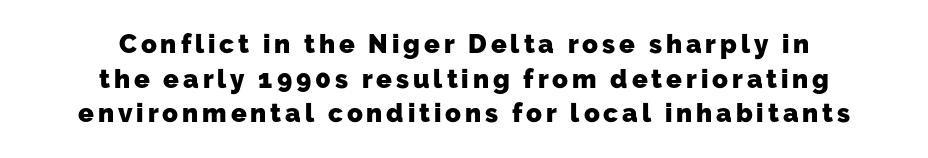
{"bold": "yes", "underline": "no", "align": "center", "line_spacing": "normal", "line_spacing_ratio": 1.33, "glyph_px": 26}
